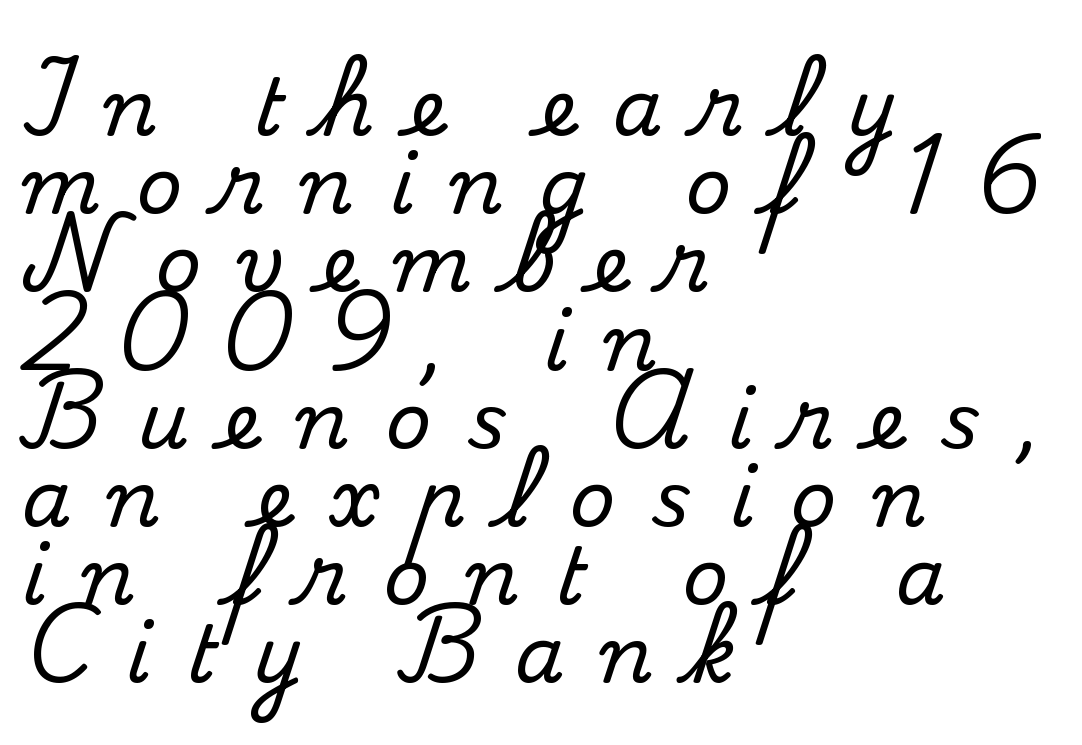
Q: Is the text italic (slanted)? A: Yes.
Q: Is the text underlined? A: No.
Q: How is the paragraph aligned? A: Left-aligned.
Q: Is the spacing between letters normal or unusually wide? A: Unusually wide.
Q: Is the spacing between lines tight, normal or loose? A: Tight.
Q: Width (condensed, normal, or wide)? A: Normal.
Q: Stroke contrast? A: Medium.
Q: x-height? A: Small.
Q: Monospaced? A: No.
